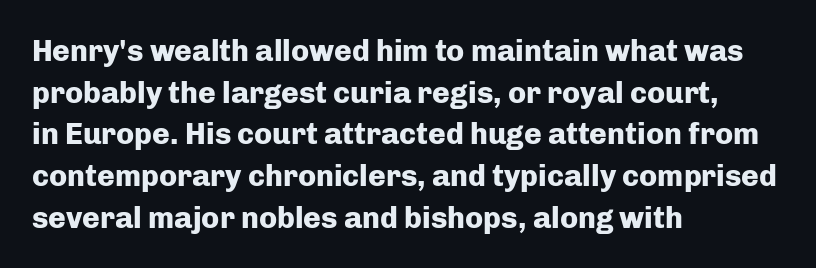
The image shows 30 px heavy sans-serif type, upright; set left-aligned, normal line spacing (1.39x), normal letter spacing, not underlined; low stroke contrast and a medium x-height.
